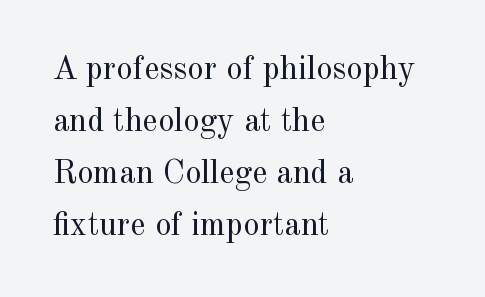
{"serif": "yes", "italic": "no", "bold": "no", "weight": "regular", "width": "normal", "x_height": "small", "monospaced": "no", "underline": "no", "align": "left", "line_spacing": "normal", "line_spacing_ratio": 1.58, "letter_spacing": "normal", "letter_spacing_em": 0.0, "glyph_px": 33}
